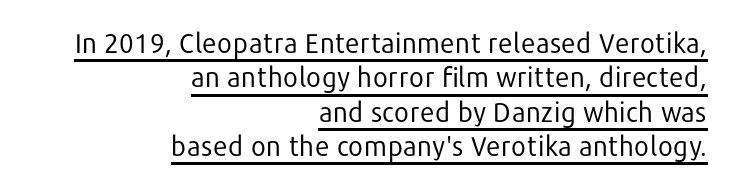
{"italic": "no", "bold": "no", "underline": "yes", "align": "right", "line_spacing": "normal", "line_spacing_ratio": 1.27, "letter_spacing": "normal", "letter_spacing_em": 0.0, "glyph_px": 27}
